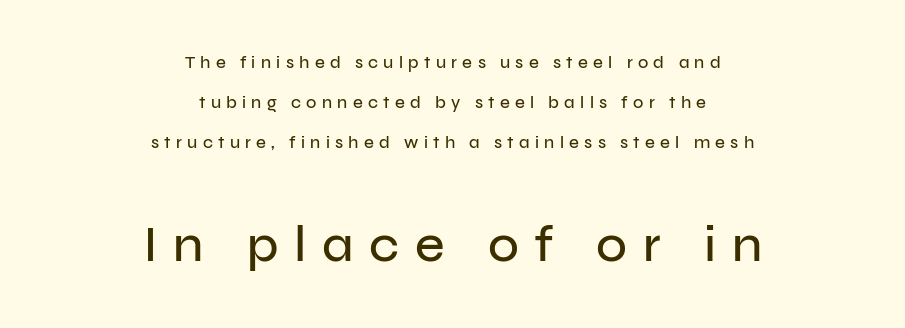
{"serif": "no", "italic": "no", "width": "normal", "stroke_contrast": "low", "x_height": "medium", "monospaced": "no", "underline": "no", "align": "center", "line_spacing": "loose", "line_spacing_ratio": 2.35, "letter_spacing": "wide", "letter_spacing_em": 0.31, "larger_block": "second", "size_ratio": 3.0, "glyph_px": 51}
